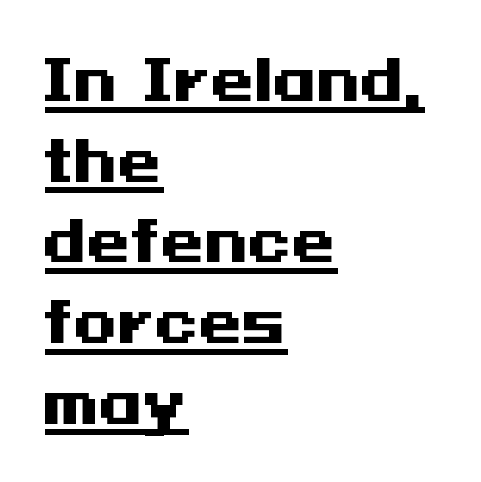
Stroke terminals: plain, sans-serif. Does the weight exceed regular? Yes, all the way to bold. Rows of type keep a routine distance in the vertical direction. The rendering keeps characters at their native spacing. These characters rest on top of a visible drawn line. The type sits square on the baseline with zero lean.
